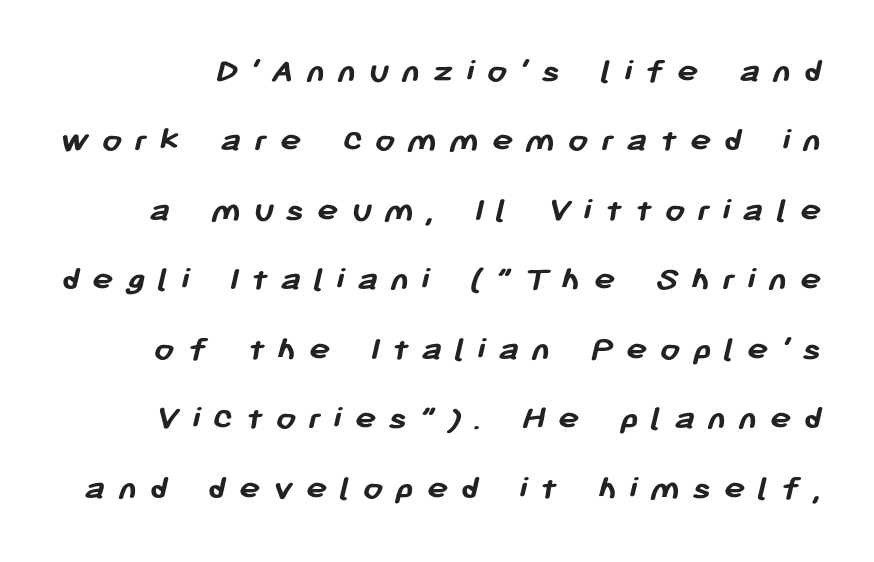
Q: Is the text bold? A: Yes.
Q: Is the typeface a serif or a sans-serif typeface? A: Sans-serif.
Q: Is the text underlined? A: No.
Q: Is the spacing between letters normal or unusually wide? A: Unusually wide.
Q: Is the spacing between lines tight, normal or loose? A: Loose.
Q: Width (condensed, normal, or wide)? A: Normal.
Q: Stroke contrast? A: Low.
Q: x-height? A: Medium.
Q: Monospaced? A: No.
